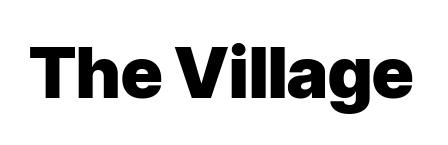
{"serif": "no", "italic": "no", "bold": "yes", "weight": "heavy", "width": "normal", "stroke_contrast": "low", "x_height": "medium", "monospaced": "no", "underline": "no", "letter_spacing": "normal", "letter_spacing_em": 0.0, "glyph_px": 71}
